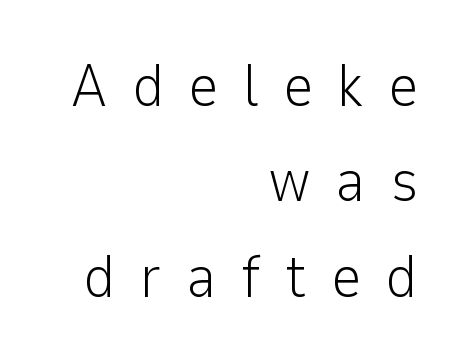
Q: Is the text bold? A: No.
Q: Is the text italic (slanted)? A: No, it is upright.
Q: Is the typeface a serif or a sans-serif typeface? A: Sans-serif.
Q: Is the text underlined? A: No.
Q: How is the paragraph aligned? A: Right-aligned.
Q: Is the spacing between letters normal or unusually wide? A: Unusually wide.
Q: Is the spacing between lines tight, normal or loose? A: Normal.
Q: Width (condensed, normal, or wide)? A: Normal.
Q: Stroke contrast? A: Low.
Q: x-height? A: Medium.
Q: Monospaced? A: No.
